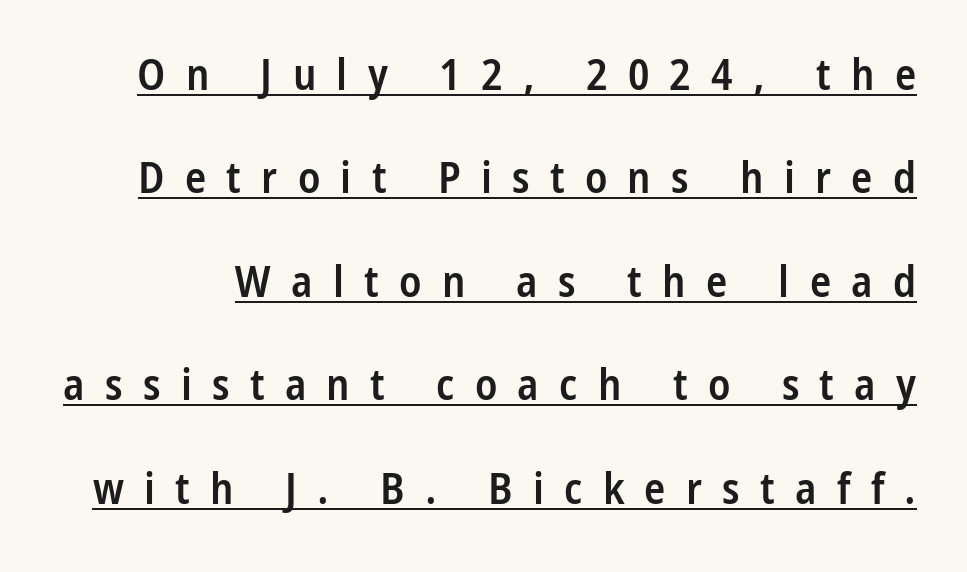
The image shows 44 px semibold, condensed sans-serif type, upright; set loose line spacing (2.35x), unusually wide letter spacing (+0.46 em), underlined; low stroke contrast and a medium x-height.
